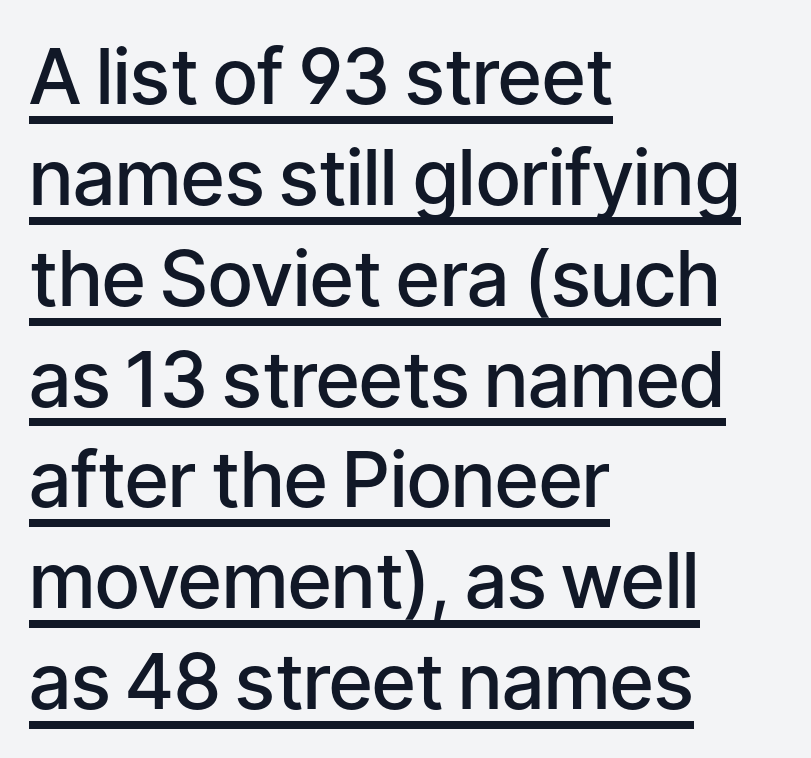
{"serif": "no", "italic": "no", "bold": "semi", "weight": "semibold", "width": "normal", "stroke_contrast": "low", "x_height": "medium", "monospaced": "no", "underline": "yes", "align": "left", "line_spacing": "normal", "line_spacing_ratio": 1.31, "letter_spacing": "normal", "letter_spacing_em": 0.0, "glyph_px": 77}
